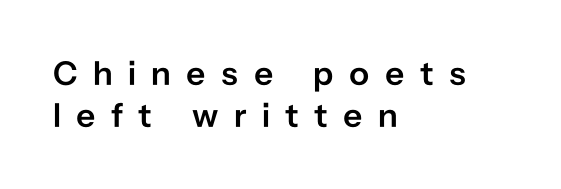
Looks like regular typesetting: each glyph gets only the width it needs. Check the space under the baseline: it is left empty. You could only call the tracking loose — the letters float apart. Slightly chunky letters — semibold, I'd say, not full bold.
